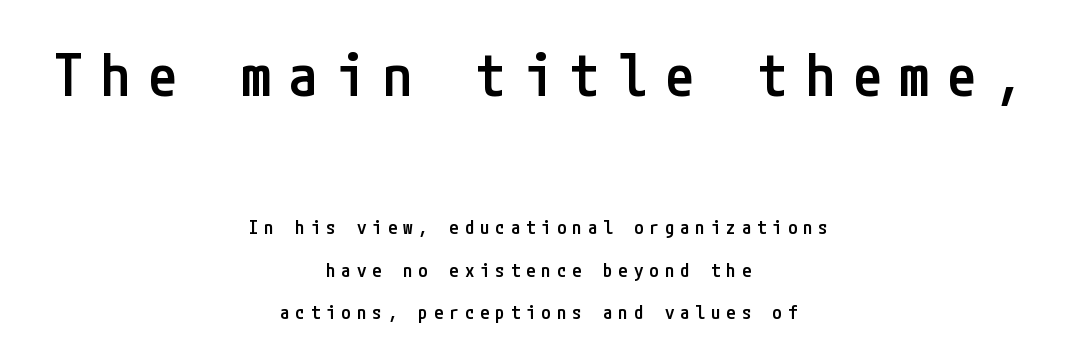
Short and long lines alike share a common midpoint. These lines have a slow, spaced-out rhythm from letter to letter. You can tell from the bare stems that sans-serif type was used. The more generous point size was reserved for the upper chunk. Successive baselines arrive slowly, with a big drop between each. Stroke thickness is moderately raised; the sample reads as semibold.
